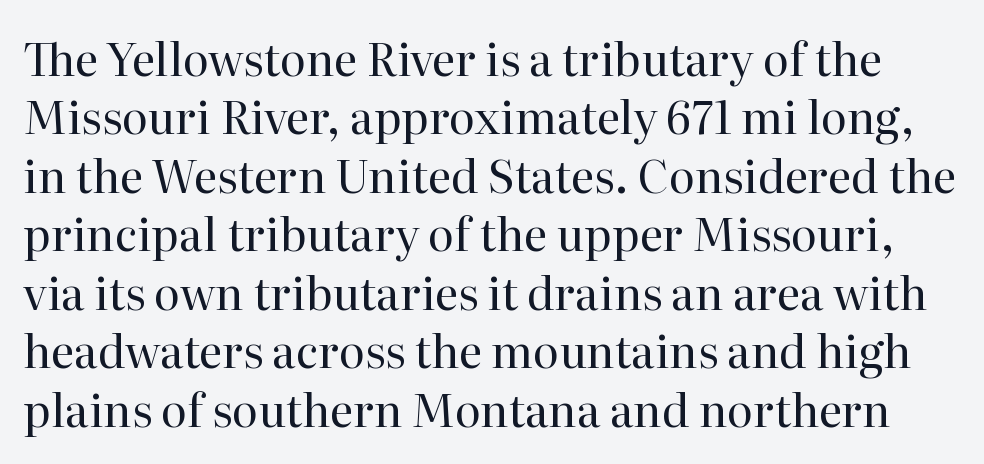
Q: Is the text bold? A: No.
Q: Is the text italic (slanted)? A: No, it is upright.
Q: Is the typeface a serif or a sans-serif typeface? A: Serif.
Q: Is the text underlined? A: No.
Q: Is the spacing between letters normal or unusually wide? A: Normal.
Q: Is the spacing between lines tight, normal or loose? A: Normal.
Q: Width (condensed, normal, or wide)? A: Normal.
Q: Stroke contrast? A: High.
Q: x-height? A: Medium.
Q: Monospaced? A: No.
